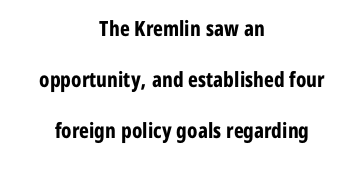
The space beneath each line is pristine and unruled. Letter spacing: default. Notice how thick the strokes are: this is what a full bold looks like. Style check: upright. In CSS terms this would be text-align: center.
